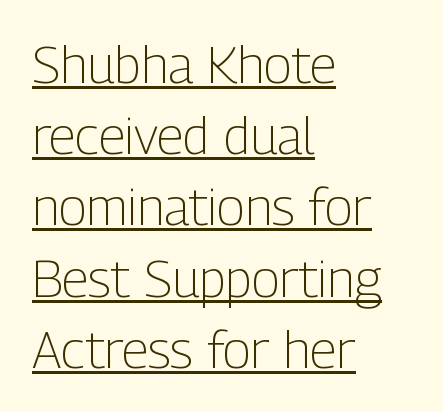
The image shows 52 px light, condensed sans-serif type, upright; set left-aligned, normal line spacing (1.37x), normal letter spacing, underlined; low stroke contrast and a medium x-height.
